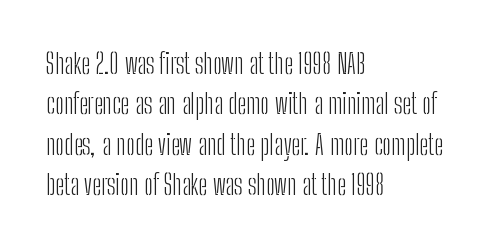
The image shows 28 px light, condensed sans-serif type, upright; set left-aligned, normal line spacing (1.44x), normal letter spacing, not underlined; low stroke contrast and a medium x-height.
